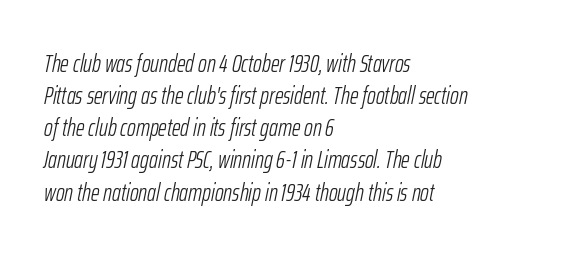
Emphasis-style slanted type is in use. Teacher's note: observe the even left margin — that is flush-left alignment. Check under the words: just untouched page. This is not heavy type; no bold has been used. Standard letterfit; no display-style spreading of the glyphs.
